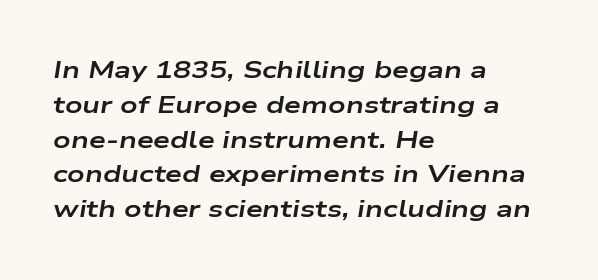
The rows are spaced the way most documents space them. The face used here has a pronounced slope to its letters. The type is set solid horizontally, with unmodified tracking. The area under the type is left untouched. Teacher's note: observe the even left margin — that is flush-left alignment.
